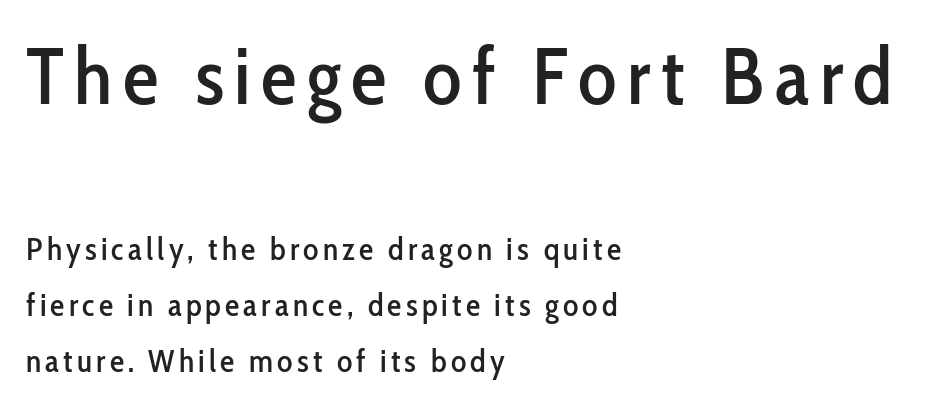
Q: Is the text italic (slanted)? A: No, it is upright.
Q: Is the typeface a serif or a sans-serif typeface? A: Sans-serif.
Q: Is the text underlined? A: No.
Q: How is the paragraph aligned? A: Left-aligned.
Q: Which block of text is set in a larger size, the first (top) or the second (bottom)? A: The first (top) one.
Q: Width (condensed, normal, or wide)? A: Condensed.
Q: Stroke contrast? A: Low.
Q: x-height? A: Medium.
Q: Monospaced? A: No.
